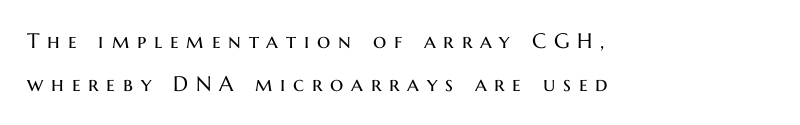
Q: Is the text bold? A: No.
Q: Is the text italic (slanted)? A: No, it is upright.
Q: Is the text underlined? A: No.
Q: How is the paragraph aligned? A: Left-aligned.
Q: Is the spacing between letters normal or unusually wide? A: Unusually wide.
Q: Is the spacing between lines tight, normal or loose? A: Loose.
